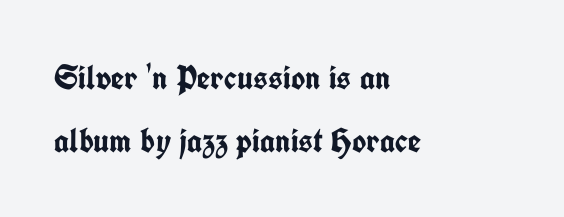
The type is set solid horizontally, with unmodified tracking. It's the straight-up-and-down kind of type. Left-aligned paragraph, ragged on the right. Here the designer chose a conventional face with non-uniform glyph widths. No word sits above an underline. Unlike a traditional serif, this face leaves its strokes unadorned.
